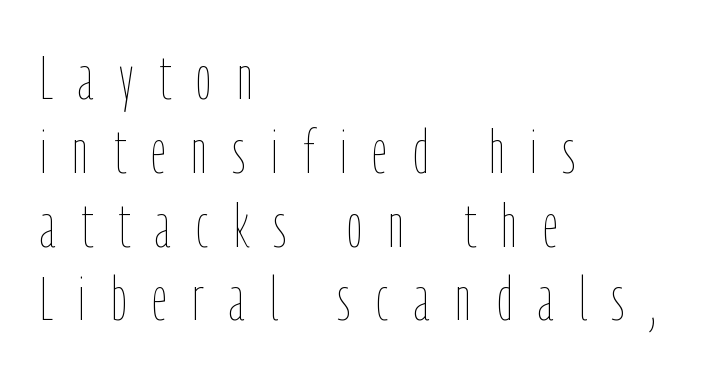
Weight: in the light-to-regular range. You could not count columns in this text — the font is proportionally spaced. Type without underlining. The paragraph has a hard left edge and a soft right edge.
